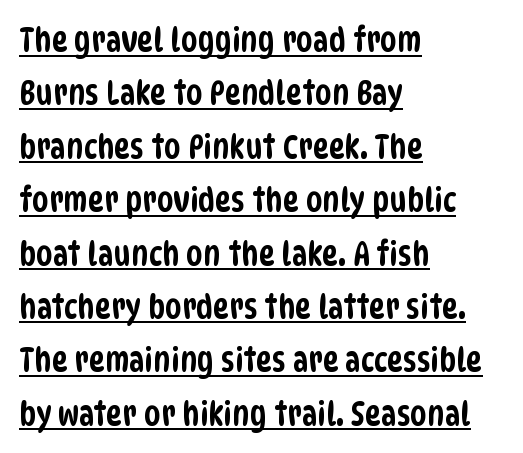
The letters advance in unequal steps, a hallmark of proportional type. A typesetter would label this face a sans. The line-height multiplier appears to be the usual default. Nothing unusual about the tracking: characters are spaced as the font intends. Layout note: lines flush left.
